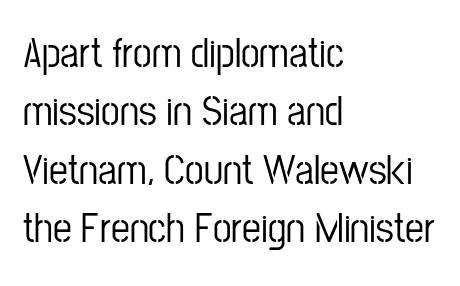
The image shows 42 px condensed sans-serif type, upright; set left-aligned, normal line spacing (1.39x), normal letter spacing, not underlined; low stroke contrast and a medium x-height.
